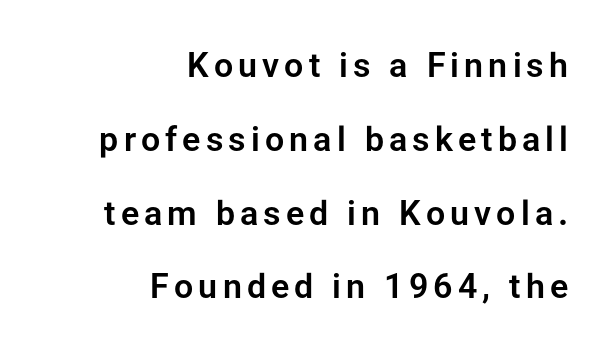
{"serif": "no", "italic": "no", "width": "normal", "stroke_contrast": "low", "x_height": "medium", "monospaced": "no", "underline": "no", "align": "right", "line_spacing": "loose", "line_spacing_ratio": 2.17, "glyph_px": 34}
